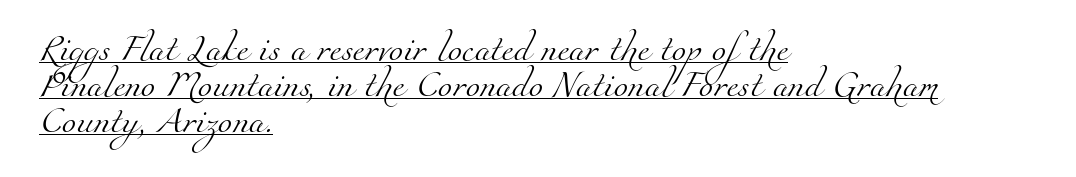
The image shows 26 px text type; set left-aligned, normal line spacing (1.38x), normal letter spacing, underlined.
